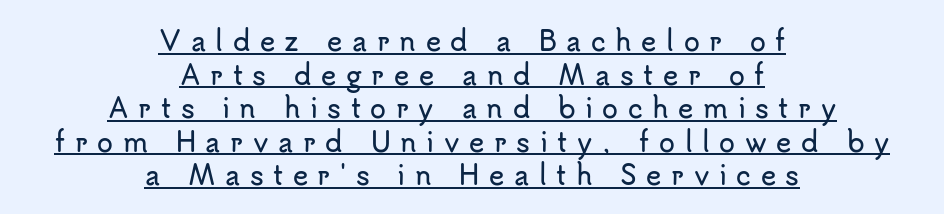
Q: Is the text italic (slanted)? A: No, it is upright.
Q: Is the text underlined? A: Yes.
Q: How is the paragraph aligned? A: Centered.
Q: Is the spacing between letters normal or unusually wide? A: Unusually wide.
Q: Is the spacing between lines tight, normal or loose? A: Normal.
